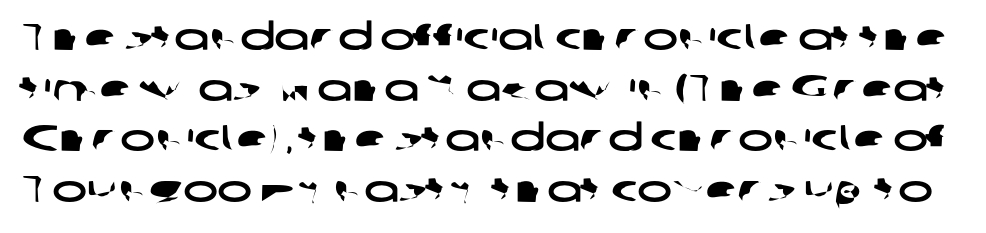
Regarding serifs, this sample does without them. Do the characters align in a grid? No, the font is proportional. Leading matches the norm, producing a regular column. Here the glyphs are tracked normally, forming tight word shapes. Glance below the letters and you will spot only blank space.
